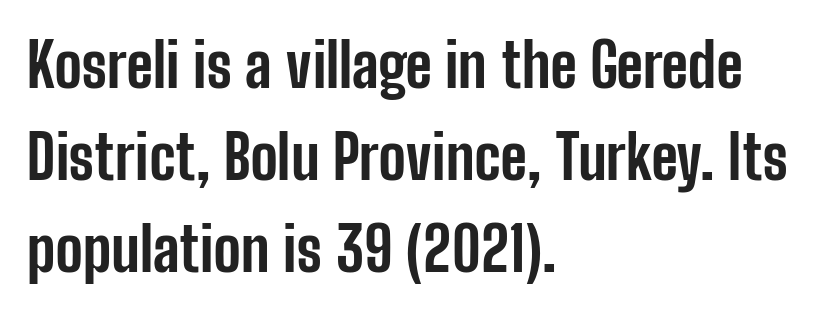
The letters advance in unequal steps, a hallmark of proportional type. Words float on clear page, feet unadorned. This sample uses an upright cut, with every glyph sitting square on the baseline. Stroke thickness is high; the sample reads as a true bold. Note: no serifs on the glyphs. Reading down the column, the eye jumps a familiar distance to each next line.
